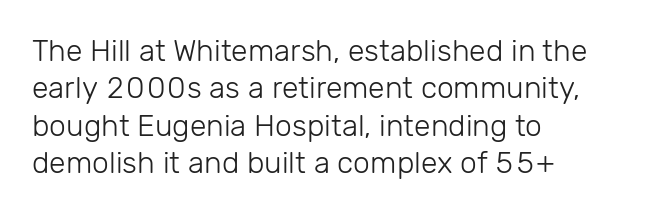
{"serif": "no", "italic": "no", "bold": "no", "weight": "light", "width": "normal", "stroke_contrast": "low", "x_height": "medium", "monospaced": "no", "underline": "no", "align": "left", "line_spacing": "normal", "line_spacing_ratio": 1.25, "letter_spacing": "normal", "letter_spacing_em": 0.0, "glyph_px": 30}
